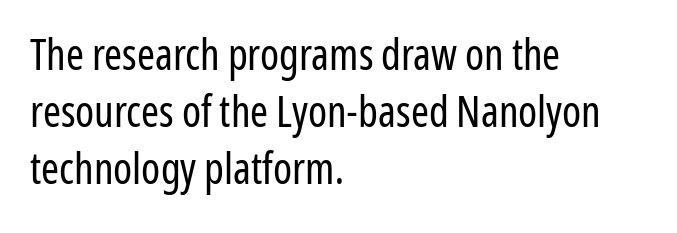
{"serif": "no", "italic": "no", "bold": "no", "weight": "regular", "width": "condensed", "stroke_contrast": "low", "x_height": "medium", "monospaced": "no", "underline": "no", "align": "left", "line_spacing": "normal", "line_spacing_ratio": 1.33, "letter_spacing": "normal", "letter_spacing_em": 0.0, "glyph_px": 43}
